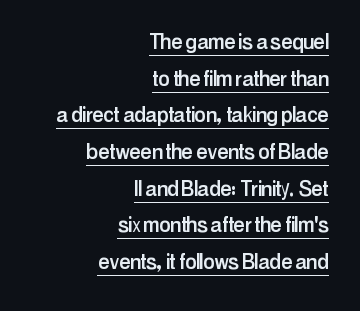
Q: Is the text italic (slanted)? A: No, it is upright.
Q: Is the text underlined? A: Yes.
Q: How is the paragraph aligned? A: Right-aligned.
Q: Is the spacing between letters normal or unusually wide? A: Normal.
Q: Is the spacing between lines tight, normal or loose? A: Normal.
